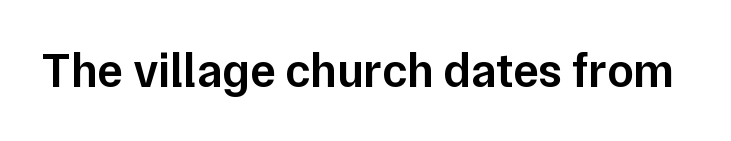
The image shows 48 px semibold sans-serif type, upright; set normal letter spacing, not underlined; low stroke contrast and a medium x-height.
